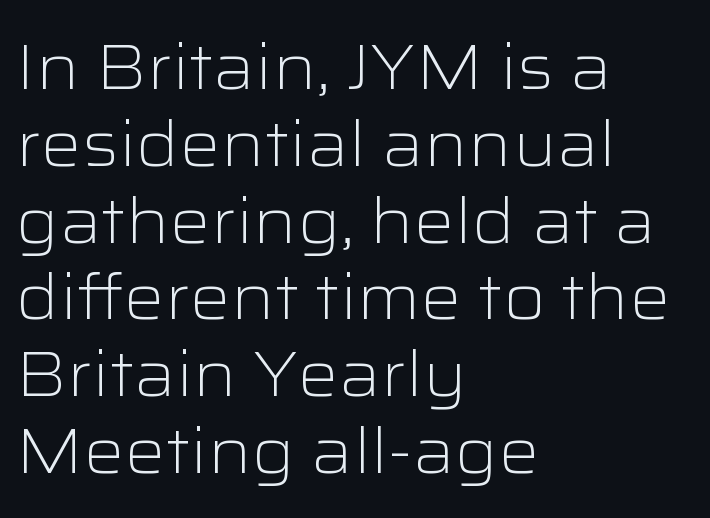
Q: Is the text bold? A: No.
Q: Is the text italic (slanted)? A: No, it is upright.
Q: Is the typeface a serif or a sans-serif typeface? A: Sans-serif.
Q: Is the text underlined? A: No.
Q: How is the paragraph aligned? A: Left-aligned.
Q: Is the spacing between letters normal or unusually wide? A: Normal.
Q: Width (condensed, normal, or wide)? A: Wide.
Q: Stroke contrast? A: Low.
Q: x-height? A: Medium.
Q: Monospaced? A: No.
